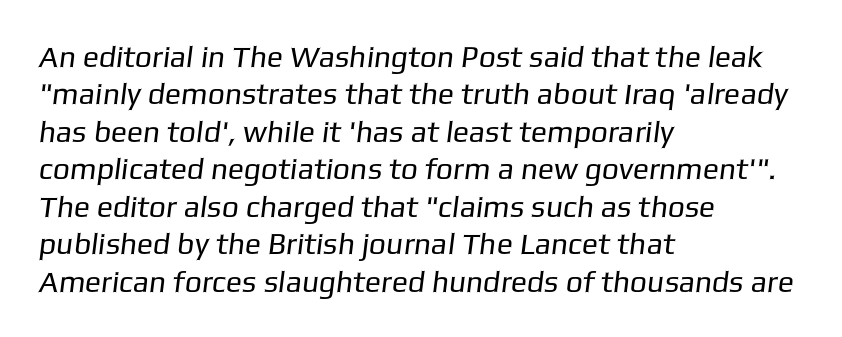
The image shows 30 px regular-weight sans-serif type; set left-aligned, normal line spacing (1.25x), normal letter spacing, not underlined; low stroke contrast and a medium x-height.
